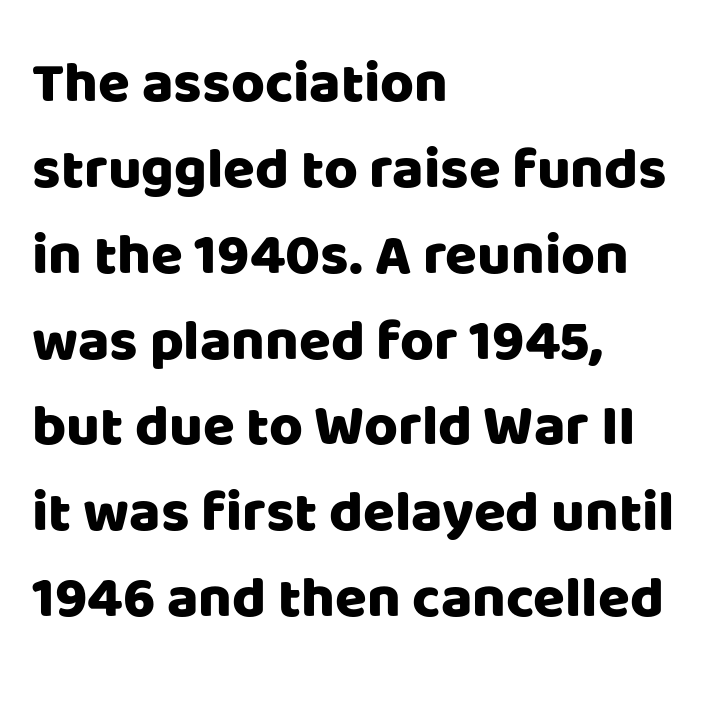
Glyph-to-glyph distance matches everyday printed text. Is this a fixed-width face? No — the glyphs have proportional, varying widths. This sample uses a sans-serif face. A typesetter would mark this as roman, not italic.
